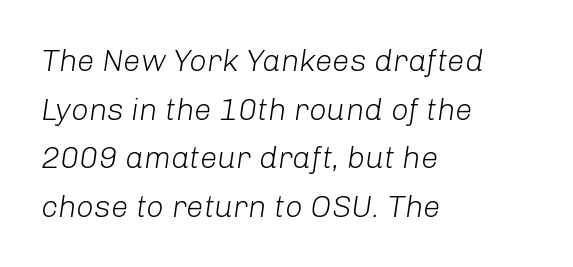
{"italic": "yes", "lean": "right", "slant_degrees": 8, "bold": "no", "weight": "light", "width": "normal", "stroke_contrast": "low", "x_height": "medium", "monospaced": "no", "underline": "no", "align": "left", "line_spacing": "normal", "line_spacing_ratio": 1.57, "letter_spacing": "normal", "letter_spacing_em": 0.0, "glyph_px": 31}
